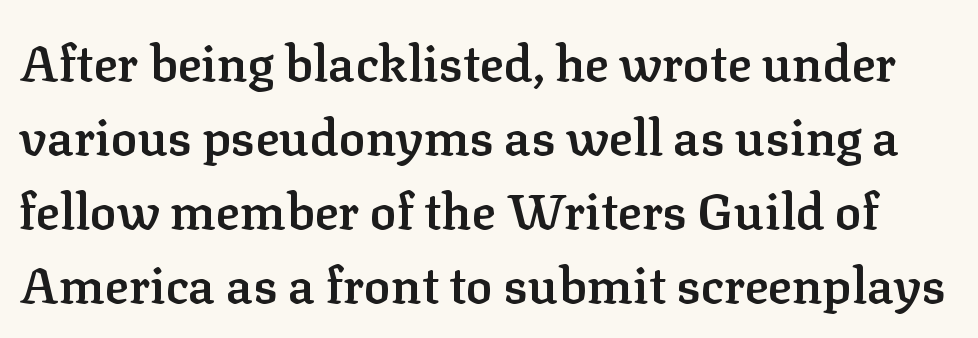
Does extra space separate the letters? No, they use regular spacing. Plain, unruled lines of type. The face used here is a semibold: visibly heavier than regular, lighter than bold. Serifs: yes, visible at the terminals of the letterforms. It's the straight-up-and-down kind of type. Is this a fixed-width face? No — the glyphs have proportional, varying widths.
